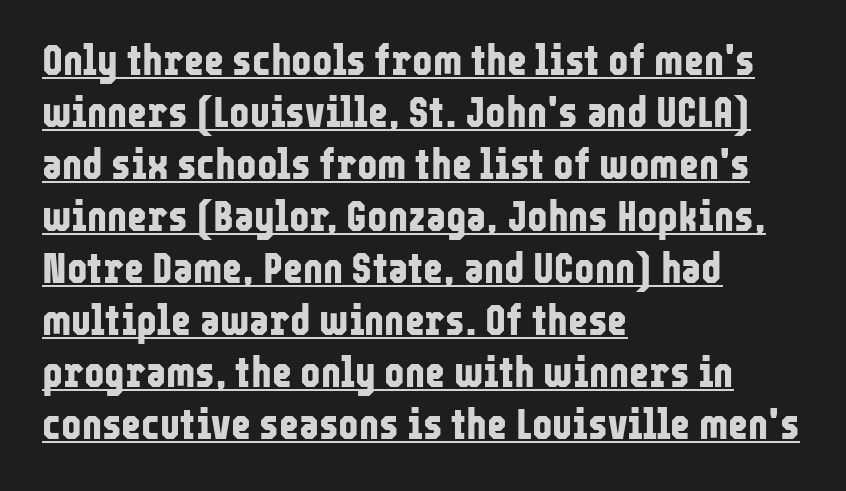
Q: Is the text bold? A: Yes.
Q: Is the text italic (slanted)? A: No, it is upright.
Q: Is the typeface a serif or a sans-serif typeface? A: Sans-serif.
Q: Is the text underlined? A: Yes.
Q: How is the paragraph aligned? A: Left-aligned.
Q: Is the spacing between letters normal or unusually wide? A: Normal.
Q: Width (condensed, normal, or wide)? A: Condensed.
Q: Stroke contrast? A: Low.
Q: x-height? A: Medium.
Q: Monospaced? A: No.
